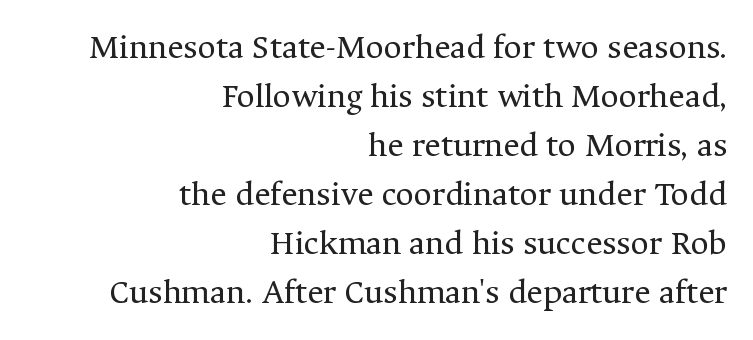
Vertically, the passage feels balanced, rows spaced as you'd expect. Underlining? Definitely not there. This sample uses plain, unmodified letter spacing. The typeface chosen for these lines features serifs. No chunkiness to these letters — they're not bold.
